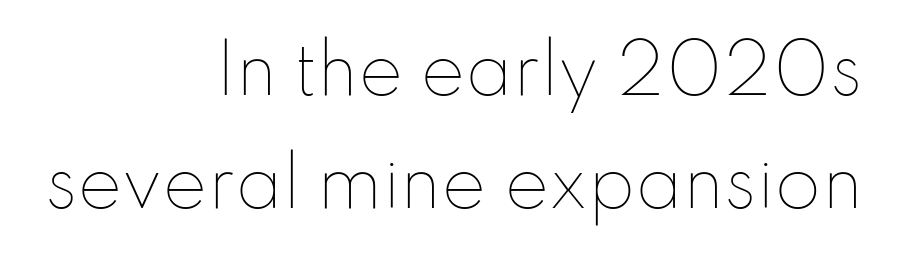
{"italic": "no", "bold": "no", "weight": "thin", "width": "normal", "stroke_contrast": "low", "x_height": "small", "monospaced": "no", "underline": "no", "align": "right", "line_spacing": "normal", "line_spacing_ratio": 1.68, "letter_spacing": "normal", "letter_spacing_em": 0.0, "glyph_px": 67}
